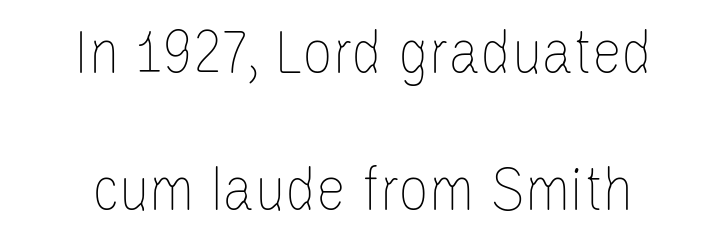
Q: Is the text bold? A: No.
Q: Is the text italic (slanted)? A: No, it is upright.
Q: Is the text underlined? A: No.
Q: Is the spacing between letters normal or unusually wide? A: Normal.
Q: Is the spacing between lines tight, normal or loose? A: Loose.
Q: Width (condensed, normal, or wide)? A: Condensed.
Q: Stroke contrast? A: Low.
Q: x-height? A: Large.
Q: Monospaced? A: No.
